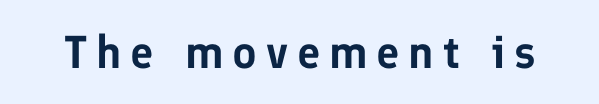
{"serif": "no", "italic": "no", "width": "normal", "stroke_contrast": "low", "x_height": "medium", "monospaced": "no", "underline": "no", "glyph_px": 46}
